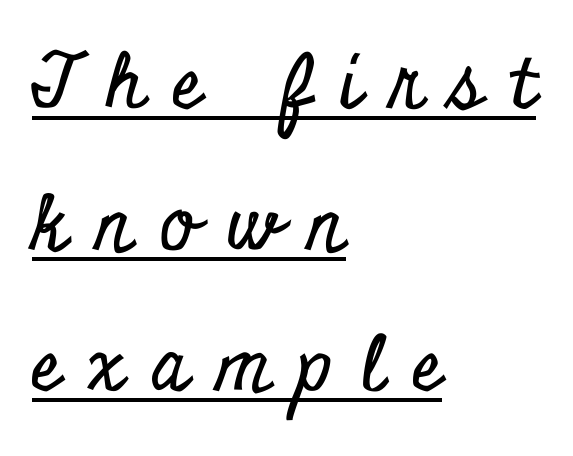
Line beginnings align vertically; line endings do not. The tracking jumps out immediately: characters are airy and widely separated. These characters rest on top of a visible drawn line. Is this a sans? No — the strokes have serifs. Think of a printed novel: that variable character pitch is what you see here.
